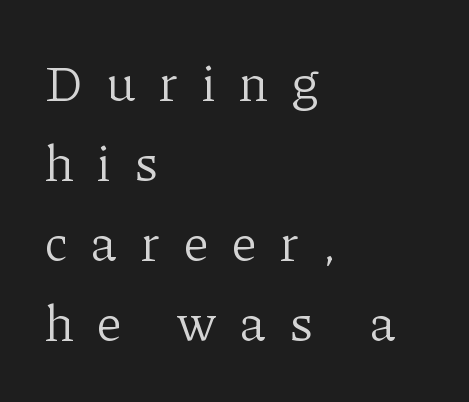
The rendering uses natural spacing where letterforms have individual widths. How would I describe the line gaps? Plain and ordinary. These lines were composed using upright roman letters. Type without underlining. The type is letterspaced generously, with wide tracking. Casual observation: everything's shoved over to the left.
